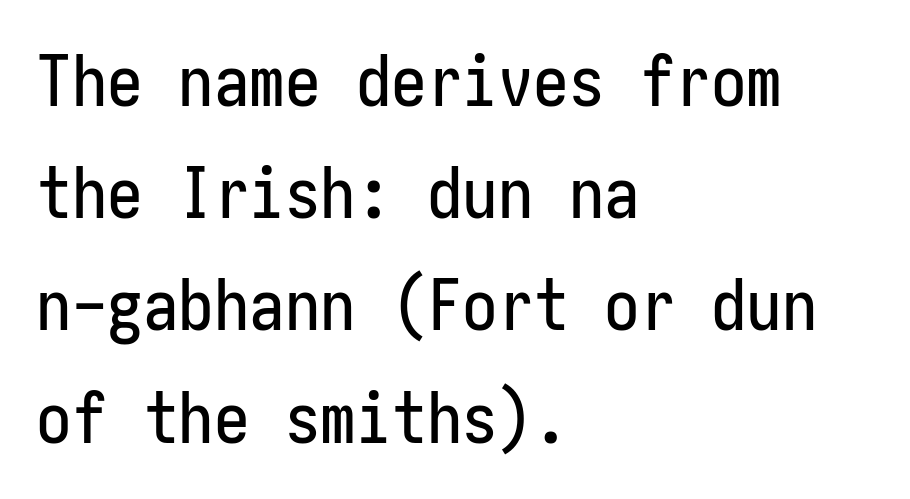
Q: Is the text italic (slanted)? A: No, it is upright.
Q: Is the typeface a serif or a sans-serif typeface? A: Sans-serif.
Q: Is the text underlined? A: No.
Q: How is the paragraph aligned? A: Left-aligned.
Q: Is the spacing between letters normal or unusually wide? A: Normal.
Q: Is the spacing between lines tight, normal or loose? A: Normal.
Q: Width (condensed, normal, or wide)? A: Condensed.
Q: Stroke contrast? A: Low.
Q: x-height? A: Medium.
